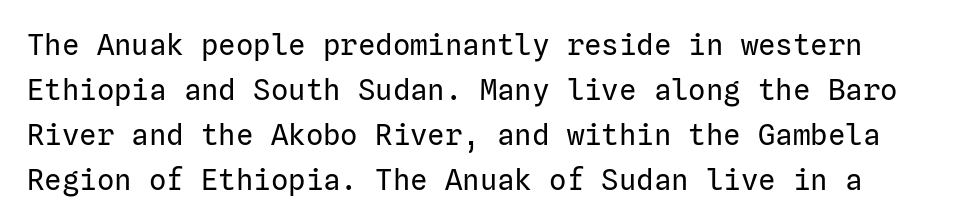
{"serif": "no", "italic": "no", "bold": "no", "weight": "regular", "width": "normal", "stroke_contrast": "low", "x_height": "medium", "underline": "no", "line_spacing": "normal", "line_spacing_ratio": 1.55, "letter_spacing": "normal", "letter_spacing_em": 0.0, "glyph_px": 29}
